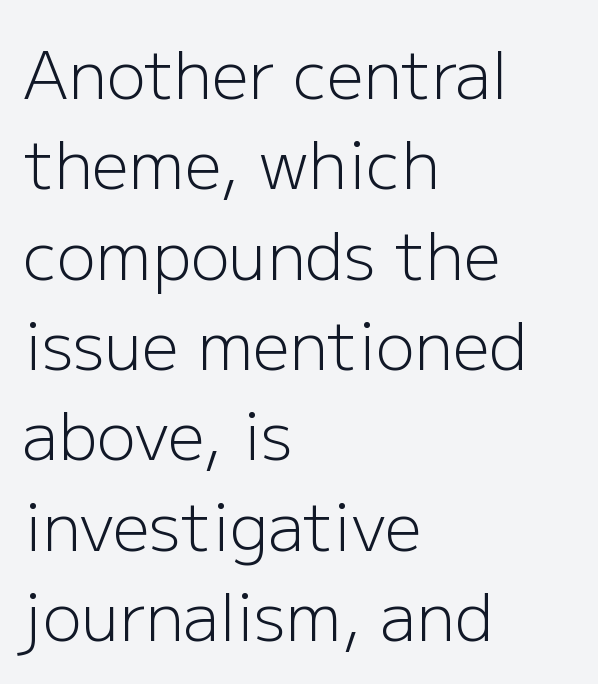
{"serif": "no", "italic": "no", "bold": "no", "weight": "light", "width": "normal", "stroke_contrast": "low", "x_height": "medium", "monospaced": "no", "underline": "no", "align": "left", "line_spacing": "normal", "line_spacing_ratio": 1.39, "letter_spacing": "normal", "letter_spacing_em": 0.0, "glyph_px": 65}
